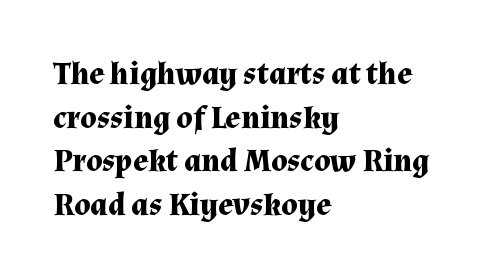
Q: Is the text bold? A: Yes.
Q: Is the text italic (slanted)? A: No, it is upright.
Q: Is the typeface a serif or a sans-serif typeface? A: Serif.
Q: Is the text underlined? A: No.
Q: How is the paragraph aligned? A: Left-aligned.
Q: Is the spacing between letters normal or unusually wide? A: Normal.
Q: Is the spacing between lines tight, normal or loose? A: Normal.
Q: Width (condensed, normal, or wide)? A: Normal.
Q: Stroke contrast? A: Medium.
Q: x-height? A: Medium.
Q: Monospaced? A: No.
